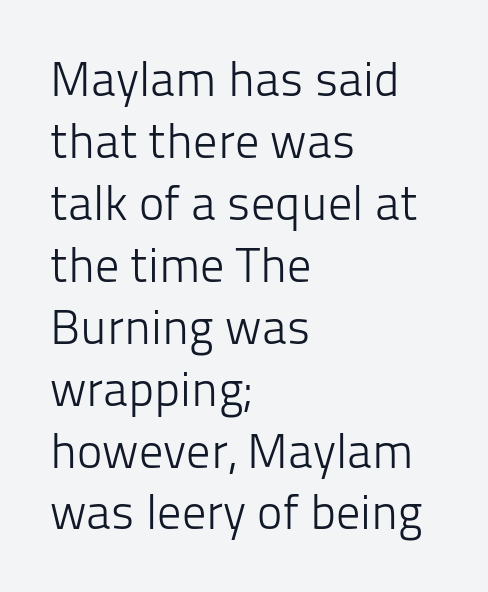
Q: Is the text bold? A: No.
Q: Is the text italic (slanted)? A: No, it is upright.
Q: Is the typeface a serif or a sans-serif typeface? A: Sans-serif.
Q: Is the text underlined? A: No.
Q: How is the paragraph aligned? A: Left-aligned.
Q: Is the spacing between letters normal or unusually wide? A: Normal.
Q: Is the spacing between lines tight, normal or loose? A: Normal.
Q: Width (condensed, normal, or wide)? A: Normal.
Q: Stroke contrast? A: Low.
Q: x-height? A: Medium.
Q: Monospaced? A: No.
